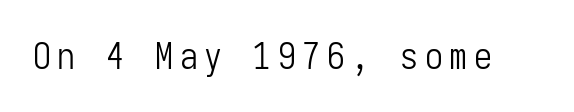
Unbolded letterforms with no extra heft. Rule under the text: the space is simply empty. Does the lettering tilt? It doesn't — this is upright. Monospaced: the letters line up in strict vertical columns.
